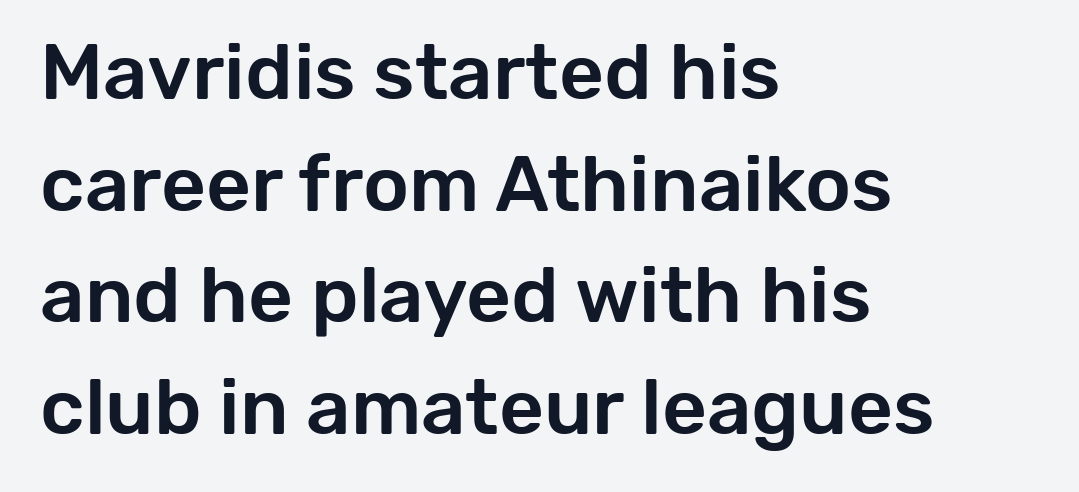
Q: Is the text italic (slanted)? A: No, it is upright.
Q: Is the typeface a serif or a sans-serif typeface? A: Sans-serif.
Q: Is the text underlined? A: No.
Q: How is the paragraph aligned? A: Left-aligned.
Q: Is the spacing between letters normal or unusually wide? A: Normal.
Q: Is the spacing between lines tight, normal or loose? A: Normal.
Q: Width (condensed, normal, or wide)? A: Normal.
Q: Stroke contrast? A: Low.
Q: x-height? A: Medium.
Q: Monospaced? A: No.
